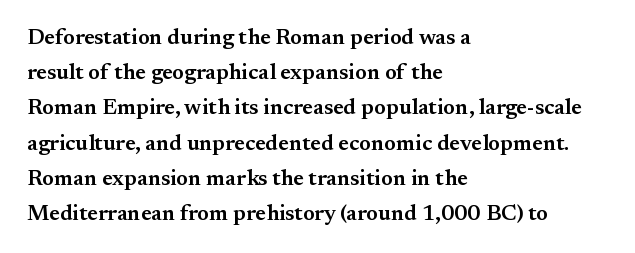
The image shows 22 px text type, upright; set left-aligned, normal line spacing (1.6x), normal letter spacing, not underlined.
